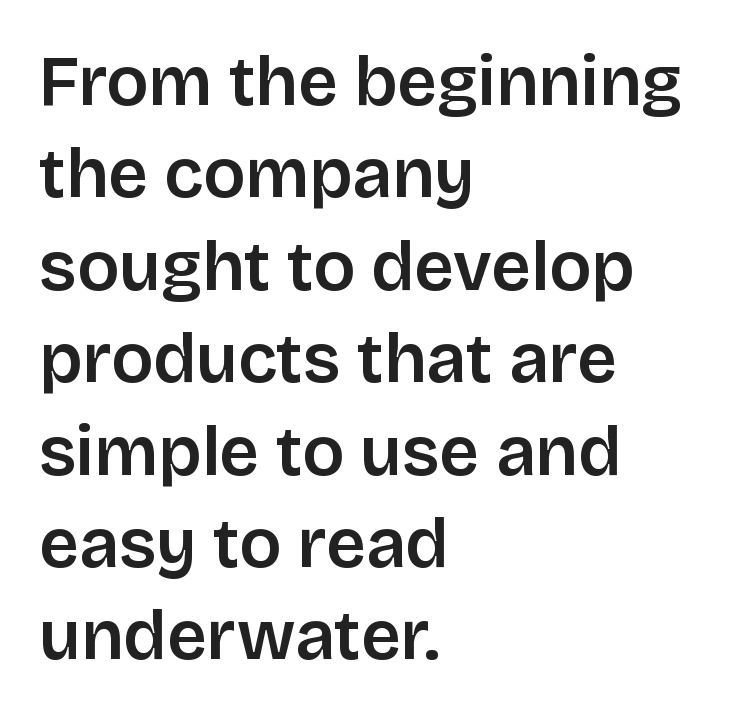
The image shows 70 px semibold sans-serif type, upright; set left-aligned, normal line spacing (1.32x), normal letter spacing, not underlined; low stroke contrast and a large x-height.
